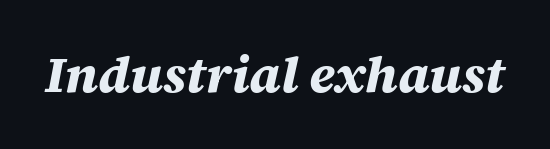
{"italic": "yes", "lean": "right", "slant_degrees": 12, "bold": "yes", "weight": "bold", "width": "normal", "stroke_contrast": "medium", "x_height": "large", "monospaced": "no", "underline": "no", "letter_spacing": "normal", "letter_spacing_em": 0.0, "glyph_px": 51}
